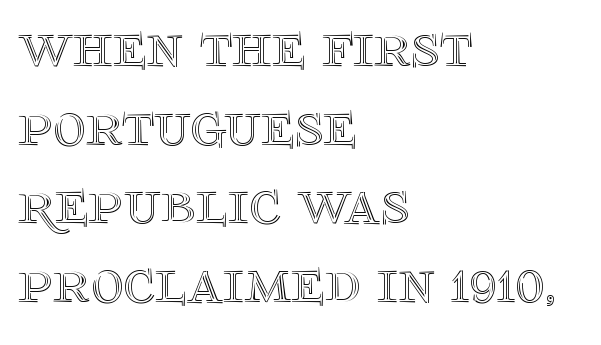
Evenly set lines give the paragraph a standard silhouette. Anything drawn beneath the words? Only blank space. A classic flush-left, rag-right setting is used for this passage. This sample has the flowing, uneven cadence of proportional lettering. The typography opts for an upright posture over an oblique one.
